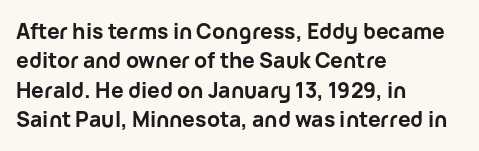
Posture: upright roman. Underlining? Definitely not there. Each line starts at the same left margin while the right side varies. Stroke thickness is high; the sample reads as a true bold. The block of text has a typical density, with ordinary space between rows.
